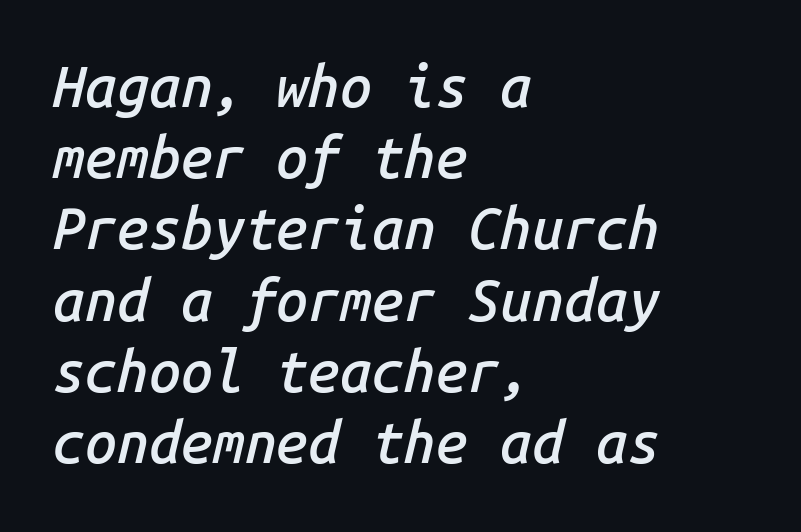
Q: Is the text bold? A: Semi-bold.
Q: Is the text italic (slanted)? A: Yes, it leans right by about 14 degrees.
Q: Is the text underlined? A: No.
Q: How is the paragraph aligned? A: Left-aligned.
Q: Is the spacing between letters normal or unusually wide? A: Normal.
Q: Is the spacing between lines tight, normal or loose? A: Normal.
Q: Width (condensed, normal, or wide)? A: Normal.
Q: Stroke contrast? A: Low.
Q: x-height? A: Medium.
Q: Monospaced? A: Yes.
